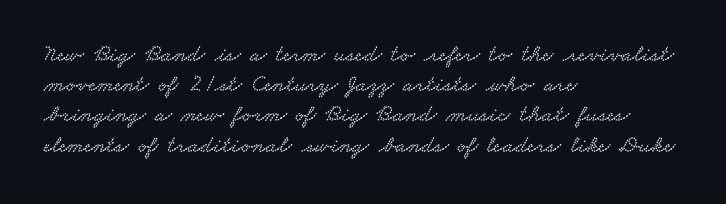
The image shows 24 px text type; set left-aligned, normal line spacing (1.26x), normal letter spacing, not underlined.
